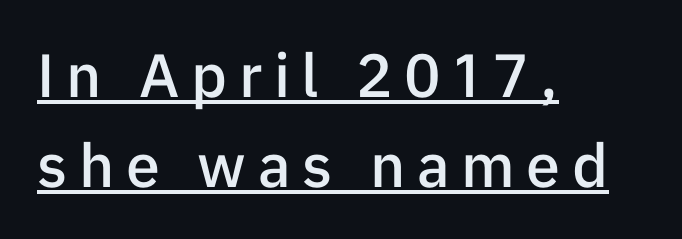
Does the weight exceed regular? Yes, but only to semibold. Notice how descenders clear the ascenders below comfortably — that's standard leading. Here the designer chose a conventional face with non-uniform glyph widths. In terms of letterform style, serifs are entirely absent. Every stem runs plumb, perpendicular to the baseline. Decoration check: the copy is underlined.
